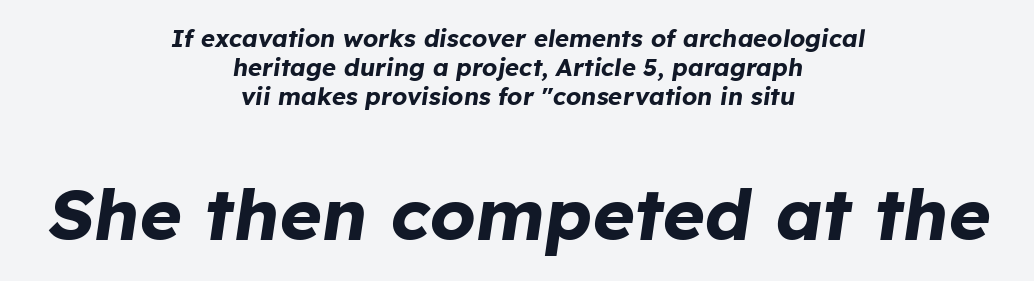
Q: Is the text bold? A: Yes.
Q: Is the text italic (slanted)? A: Yes, it leans right by about 8 degrees.
Q: Is the text underlined? A: No.
Q: How is the paragraph aligned? A: Centered.
Q: Is the spacing between letters normal or unusually wide? A: Normal.
Q: Which block of text is set in a larger size, the first (top) or the second (bottom)? A: The second (bottom) one.
Q: Width (condensed, normal, or wide)? A: Normal.
Q: Stroke contrast? A: Low.
Q: x-height? A: Medium.
Q: Monospaced? A: No.
